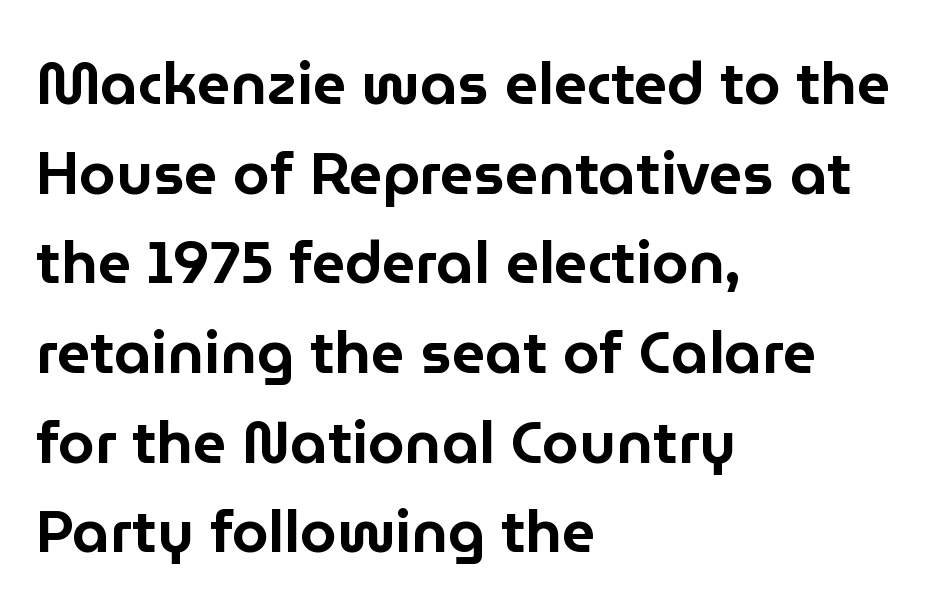
{"serif": "no", "italic": "no", "width": "normal", "stroke_contrast": "low", "x_height": "medium", "monospaced": "no", "underline": "no", "align": "left", "line_spacing": "normal", "line_spacing_ratio": 1.52, "letter_spacing": "normal", "letter_spacing_em": 0.0, "glyph_px": 59}
